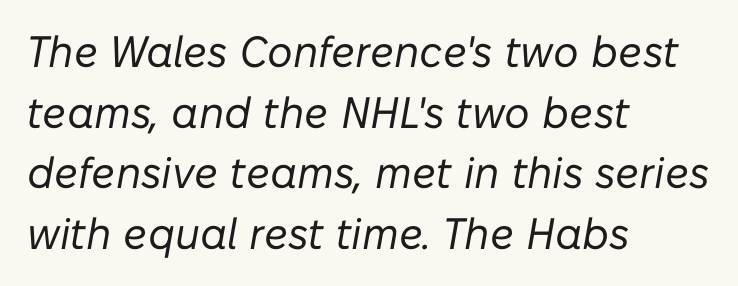
Descender tails drop into unmarked territory. Characters are canted at an angle relative to the baseline's perpendicular. The rendering uses natural spacing where letterforms have individual widths. A quiet, ordinary-to-light weight characterises the typeface. The passage shown stacks its lines at a standard gap. Teacher's note: observe the even left margin — that is flush-left alignment.
